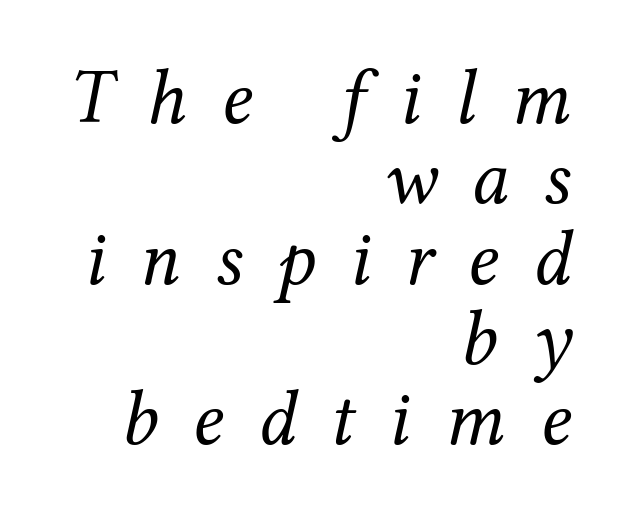
{"serif": "yes", "italic": "yes", "lean": "right", "slant_degrees": 12, "bold": "no", "weight": "regular", "width": "normal", "stroke_contrast": "medium", "x_height": "medium", "monospaced": "no", "underline": "no", "align": "right", "line_spacing": "tight", "line_spacing_ratio": 1.03, "letter_spacing": "wide", "letter_spacing_em": 0.44, "glyph_px": 78}
